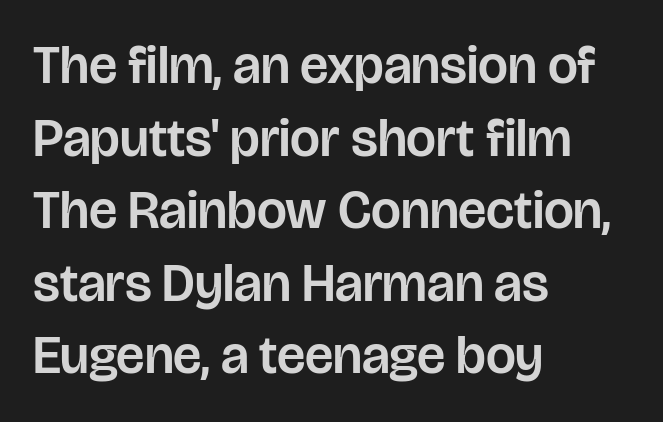
The rendering uses a moderate line-height, typical for paragraphs. A typesetter would call this zero additional tracking. The passage is arranged the way most books set body copy — flush left. The letters stand upright; this is a roman face.
